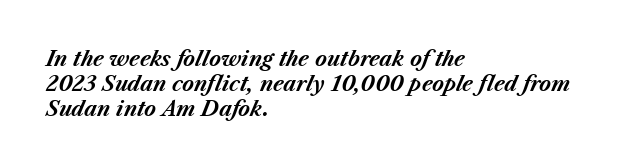
The image shows 20 px bold type, italic (leaning right); set left-aligned, line spacing 1.24x, normal letter spacing, not underlined.
